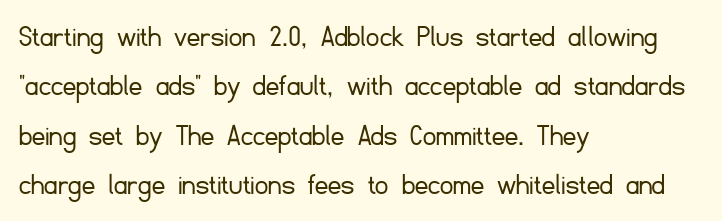
Q: Is the text bold? A: No.
Q: Is the text italic (slanted)? A: No, it is upright.
Q: Is the typeface a serif or a sans-serif typeface? A: Sans-serif.
Q: Is the text underlined? A: No.
Q: How is the paragraph aligned? A: Left-aligned.
Q: Is the spacing between letters normal or unusually wide? A: Normal.
Q: Is the spacing between lines tight, normal or loose? A: Normal.
Q: Width (condensed, normal, or wide)? A: Normal.
Q: Stroke contrast? A: Low.
Q: x-height? A: Small.
Q: Monospaced? A: No.
